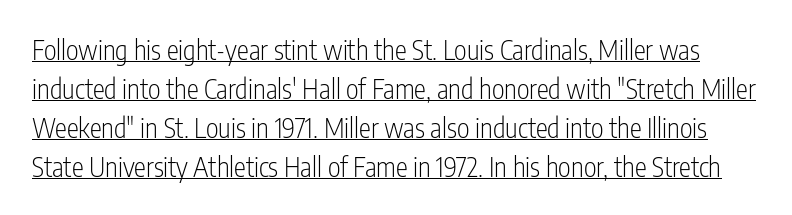
The image shows 27 px text type, upright; set normal line spacing (1.44x), normal letter spacing, underlined.
